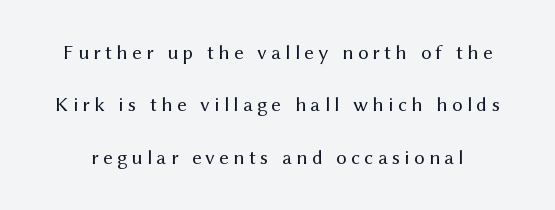
The image shows 21 px text type, upright; set loose line spacing (2.5x), unusually wide letter spacing (+0.2 em), not underlined.
